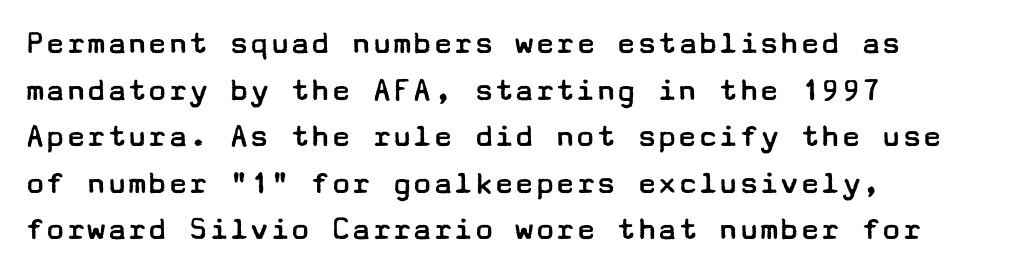
If you drew a ruler down the left edge, every line would touch it. Reading down the column, the eye jumps a familiar distance to each next line. In terms of posture, this sample is upright. What kind of face is this? One without serifs — a sans. Check under the words: just untouched page. The tracking reads as untouched default to a designer's eye.
